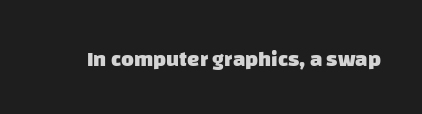
Does extra space separate the letters? No, they use regular spacing. Quick note: underline off. This is heavy type, rendered in bold.
